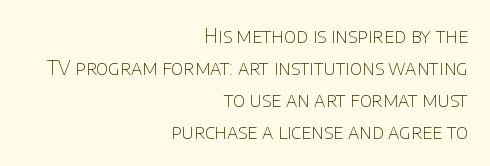
Q: Is the text bold? A: No.
Q: Is the text italic (slanted)? A: No, it is upright.
Q: Is the text underlined? A: No.
Q: How is the paragraph aligned? A: Right-aligned.
Q: Is the spacing between letters normal or unusually wide? A: Normal.
Q: Is the spacing between lines tight, normal or loose? A: Normal.
